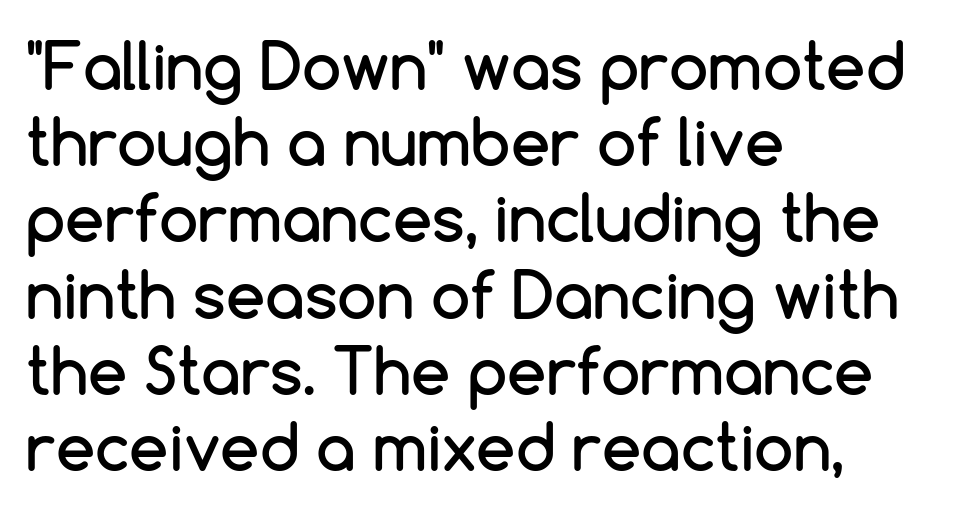
{"serif": "no", "italic": "no", "width": "normal", "stroke_contrast": "low", "x_height": "medium", "monospaced": "no", "underline": "no", "align": "left", "line_spacing_ratio": 1.21, "letter_spacing": "normal", "letter_spacing_em": 0.0, "glyph_px": 63}
